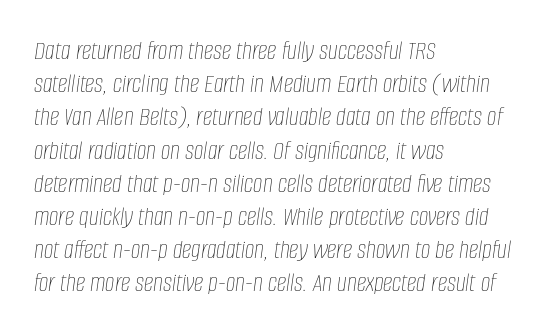
The face used here is rendered with its standard letterfit. Nothing heavy about these letters — not bold at all. Quick note: italic. Line beginnings align vertically; line endings do not. Quick note: underline off.
